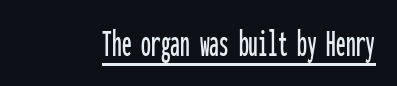
{"serif": "no", "italic": "no", "width": "condensed", "stroke_contrast": "low", "x_height": "medium", "monospaced": "yes", "underline": "yes", "letter_spacing": "normal", "letter_spacing_em": 0.0, "glyph_px": 39}
